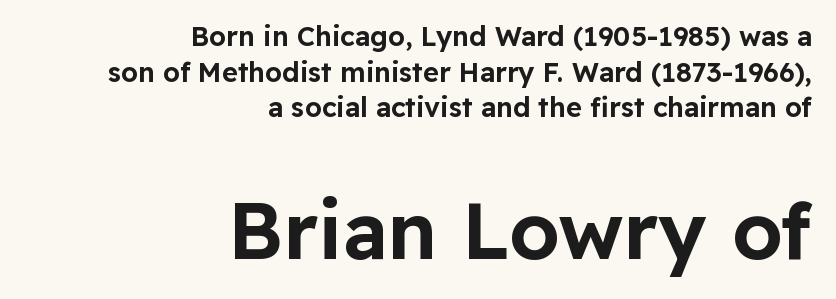
Q: Is the text italic (slanted)? A: No, it is upright.
Q: Is the typeface a serif or a sans-serif typeface? A: Sans-serif.
Q: Is the text underlined? A: No.
Q: How is the paragraph aligned? A: Right-aligned.
Q: Is the spacing between letters normal or unusually wide? A: Normal.
Q: Is the spacing between lines tight, normal or loose? A: Normal.
Q: Which block of text is set in a larger size, the first (top) or the second (bottom)? A: The second (bottom) one.
Q: Width (condensed, normal, or wide)? A: Normal.
Q: Stroke contrast? A: Low.
Q: x-height? A: Medium.
Q: Monospaced? A: No.
